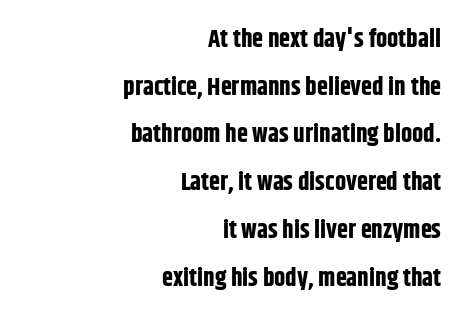
Reading down the block, your eye finds every line finishing at a fixed right position. This sample uses plain, unmodified letter spacing. Summary of weight: heavy, a full bold. Widely set lines give the paragraph a tall, airy silhouette. These lines were composed using upright roman letters. This rendering features lettering with no underline.
